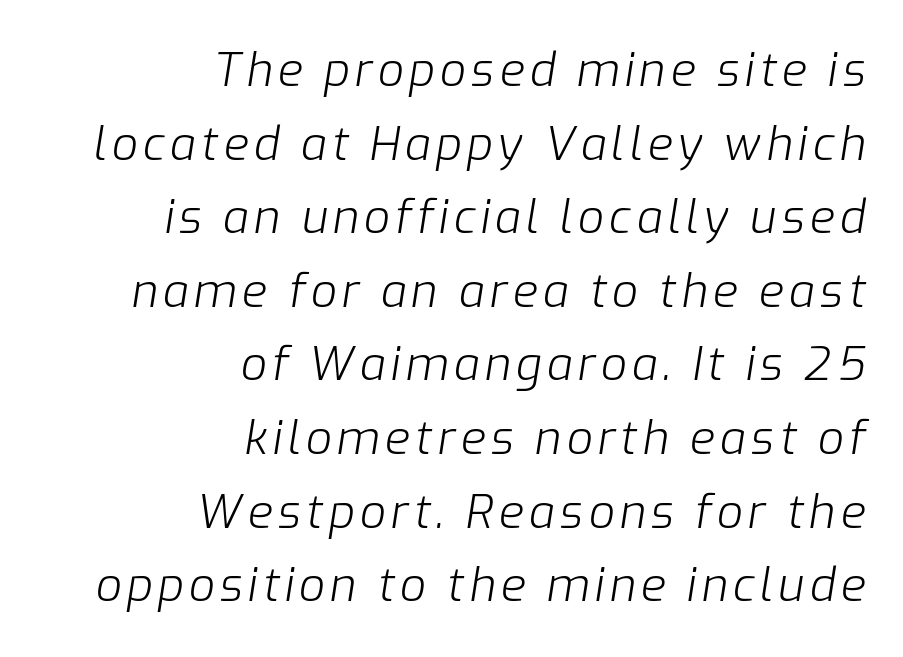
Q: Is the text bold? A: No.
Q: Is the text italic (slanted)? A: Yes, it leans right by about 9 degrees.
Q: Is the text underlined? A: No.
Q: How is the paragraph aligned? A: Right-aligned.
Q: Is the spacing between lines tight, normal or loose? A: Normal.
Q: Width (condensed, normal, or wide)? A: Normal.
Q: Stroke contrast? A: Low.
Q: x-height? A: Medium.
Q: Monospaced? A: No.
